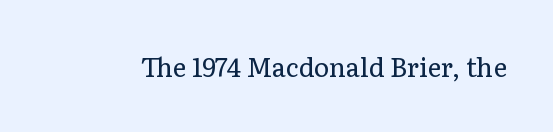
{"italic": "no", "bold": "no", "underline": "no", "letter_spacing": "normal", "letter_spacing_em": 0.0, "glyph_px": 26}
